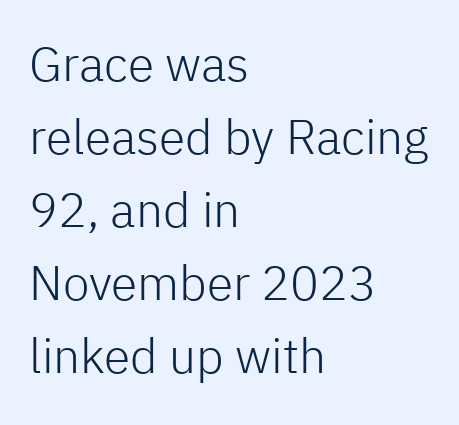
If you drew a line through each stem, it would be perfectly vertical. Is this a fixed-width face? No — the glyphs have proportional, varying widths. Line spacing here is normal. The words here are not underlined. Horizontally, the lines are justified to the leading edge only. You can tell from the bare stems that sans-serif type was used.
